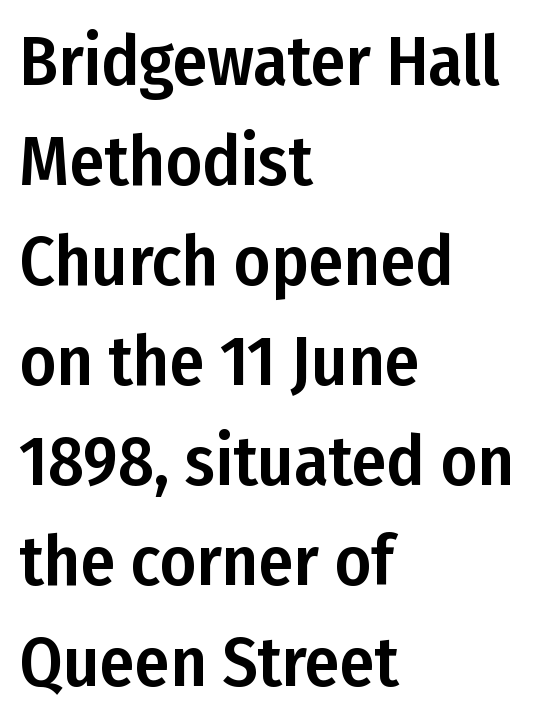
A typesetter would call this zero additional tracking. The rendering anchors every line to the left-hand side. Looks like regular typesetting: each glyph gets only the width it needs. Summary of vertical rhythm: regular, with standard interline spacing. Classification — sans serif. A roman cut, with each character standing at attention.
